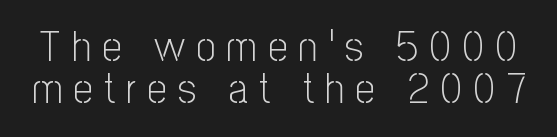
{"serif": "no", "italic": "no", "bold": "no", "weight": "light", "width": "condensed", "stroke_contrast": "low", "x_height": "medium", "monospaced": "no", "underline": "no", "line_spacing": "tight", "line_spacing_ratio": 0.97, "letter_spacing": "wide", "letter_spacing_em": 0.26, "glyph_px": 43}
